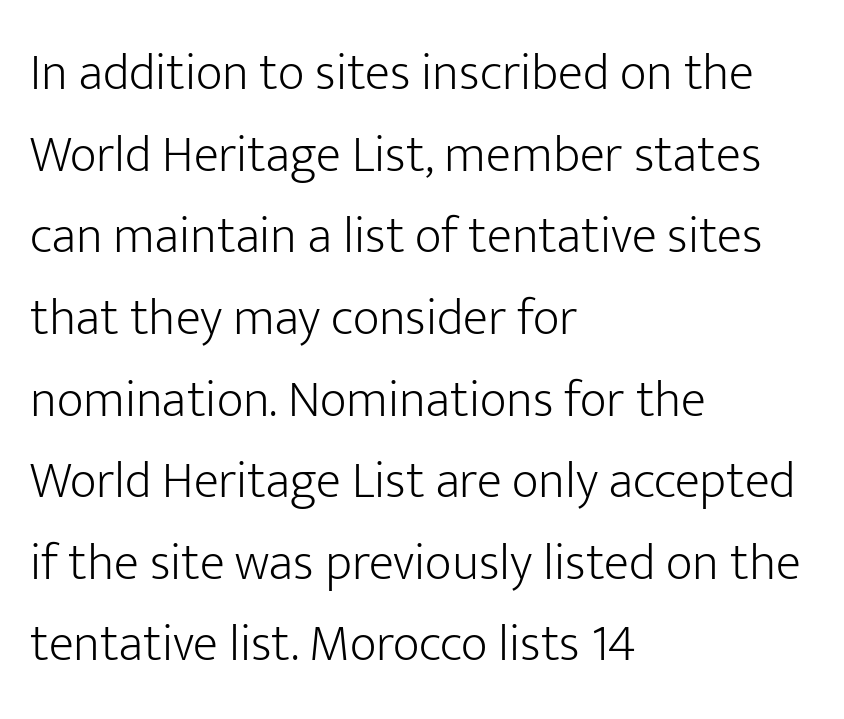
Q: Is the text bold? A: No.
Q: Is the text italic (slanted)? A: No, it is upright.
Q: Is the typeface a serif or a sans-serif typeface? A: Sans-serif.
Q: Is the text underlined? A: No.
Q: How is the paragraph aligned? A: Left-aligned.
Q: Is the spacing between letters normal or unusually wide? A: Normal.
Q: Is the spacing between lines tight, normal or loose? A: Normal.
Q: Width (condensed, normal, or wide)? A: Normal.
Q: Stroke contrast? A: Low.
Q: x-height? A: Medium.
Q: Monospaced? A: No.
